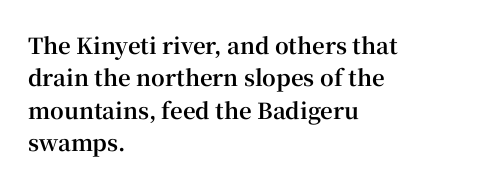
This block has exactly the height ordinary leading produces. A roman cut, with each character standing at attention. Typesetter's note: full bold, strokes at maximum text heaviness. The rendering anchors every line to the left-hand side.
